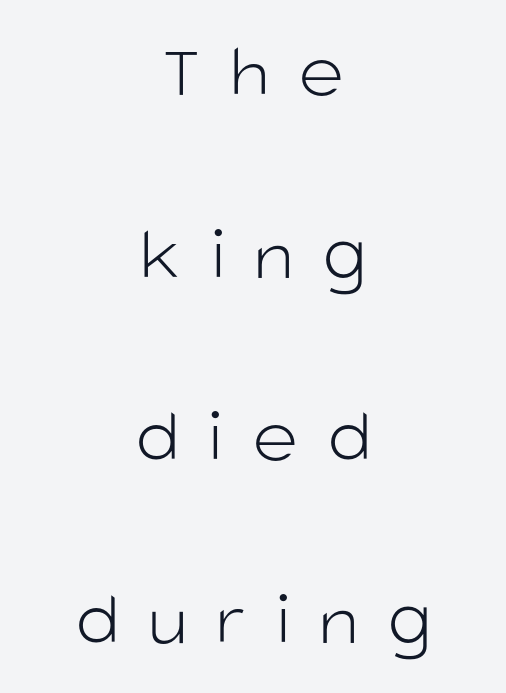
Which margin do the lines hug? Neither — every line sits in the middle. Unmarked baselines from the first word to the last. The rendering shows plain stroke endings on the letterforms — a sans-serif design. The strokes are not fattened; the text isn't bold. Vertical spacing — loose. A typesetter would call this heavily tracked-out type.
